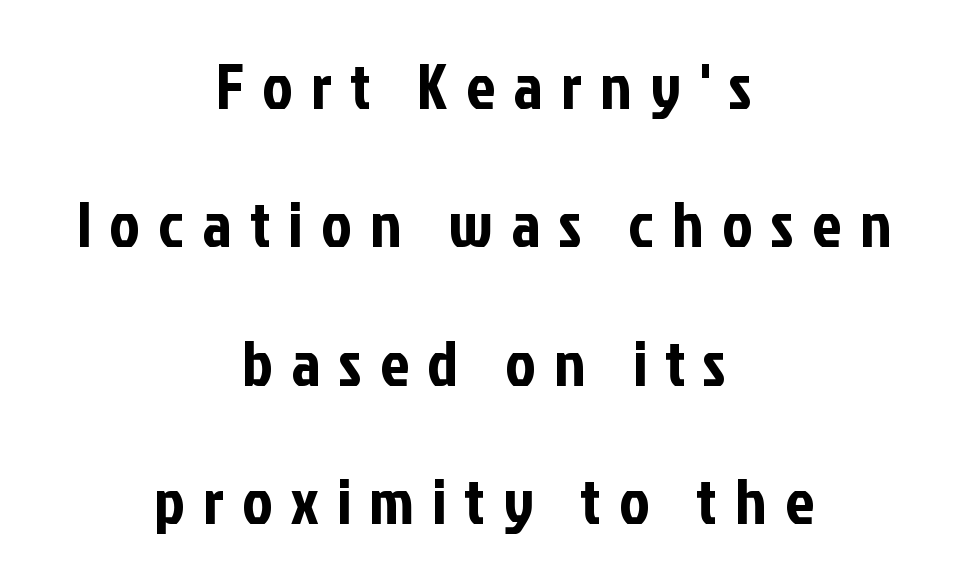
The image shows 65 px condensed sans-serif type, upright; set centered, loose line spacing (2.13x), unusually wide letter spacing (+0.28 em), not underlined; low stroke contrast and a medium x-height.
